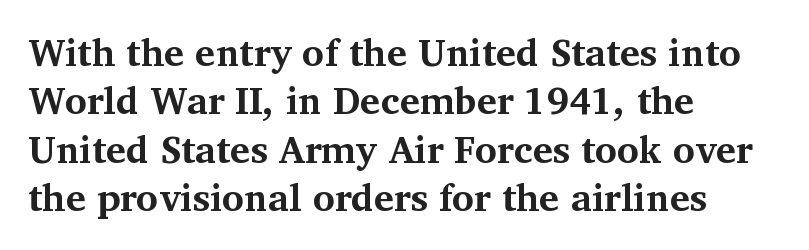
Q: Is the text bold? A: Yes.
Q: Is the text italic (slanted)? A: No, it is upright.
Q: Is the typeface a serif or a sans-serif typeface? A: Serif.
Q: Is the text underlined? A: No.
Q: How is the paragraph aligned? A: Left-aligned.
Q: Is the spacing between letters normal or unusually wide? A: Normal.
Q: Is the spacing between lines tight, normal or loose? A: Normal.
Q: Width (condensed, normal, or wide)? A: Normal.
Q: Stroke contrast? A: Medium.
Q: x-height? A: Medium.
Q: Monospaced? A: No.
